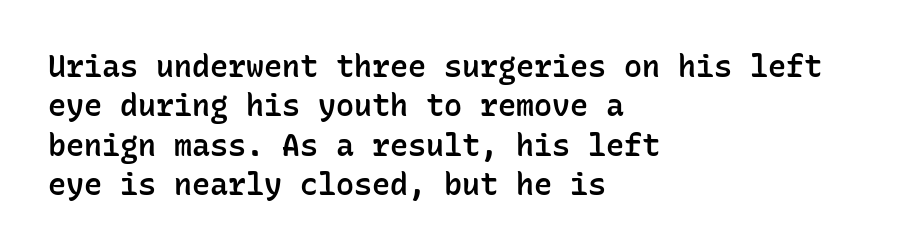
{"serif": "no", "italic": "no", "bold": "semi", "weight": "semibold", "width": "normal", "stroke_contrast": "low", "x_height": "medium", "monospaced": "yes", "underline": "no", "align": "left", "line_spacing": "normal", "line_spacing_ratio": 1.31, "letter_spacing": "normal", "letter_spacing_em": 0.0, "glyph_px": 30}
